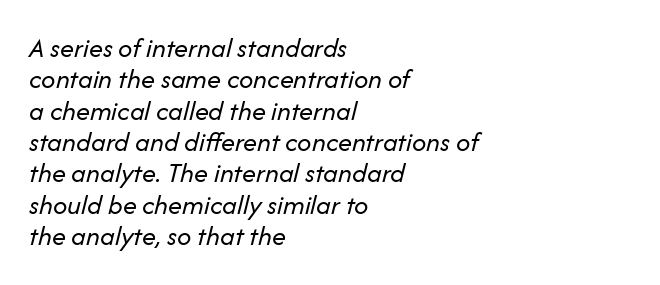
The image shows 28 px regular-weight type, italic (leaning right); set left-aligned, tight line spacing (1.12x), normal letter spacing, not underlined; low stroke contrast and a medium x-height.
